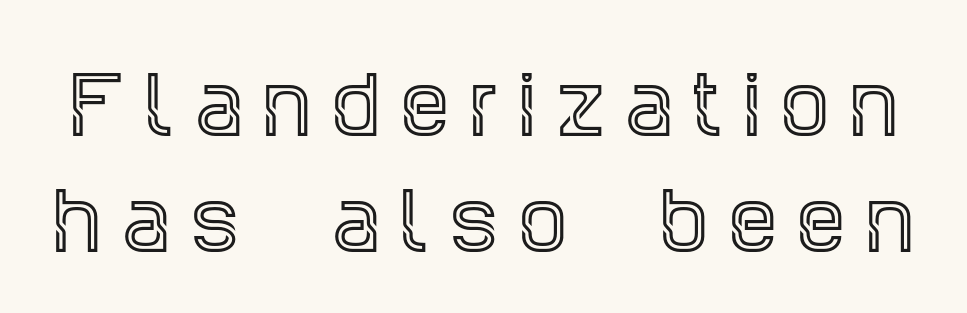
Does the leading feel generous? No, just average. The specimen reads as upright at a glance. Look at the tracking — it's clearly loosened, letters drifting apart. The rendering uses natural spacing where letterforms have individual widths. Each letter's strokes conclude with small projecting serifs. Anything drawn beneath the words? Only blank space.
